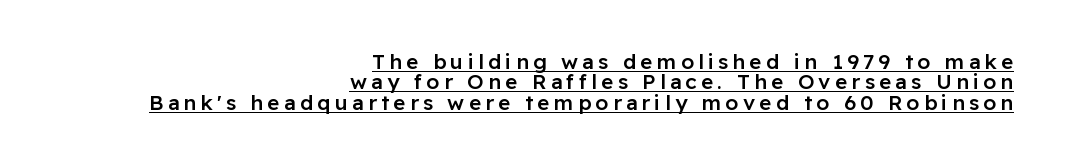
Q: Is the text bold? A: Semi-bold.
Q: Is the text italic (slanted)? A: No, it is upright.
Q: Is the text underlined? A: Yes.
Q: How is the paragraph aligned? A: Right-aligned.
Q: Is the spacing between letters normal or unusually wide? A: Unusually wide.
Q: Is the spacing between lines tight, normal or loose? A: Tight.
